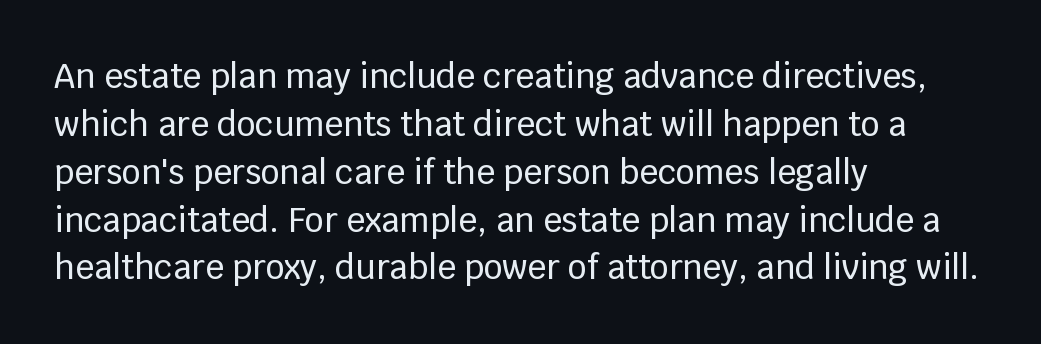
The image shows 33 px sans-serif type, upright; set left-aligned, normal line spacing (1.45x), normal letter spacing, not underlined; low stroke contrast and a large x-height.
